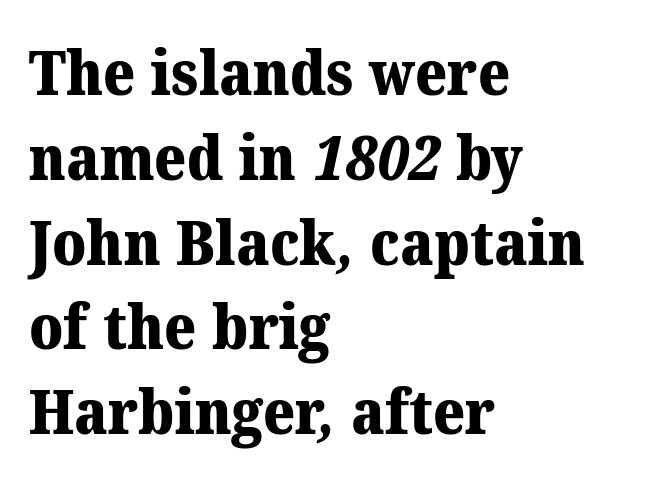
Q: Is the text bold? A: Yes.
Q: Is the typeface a serif or a sans-serif typeface? A: Serif.
Q: Is the text underlined? A: No.
Q: How is the paragraph aligned? A: Left-aligned.
Q: Is the spacing between letters normal or unusually wide? A: Normal.
Q: Is the spacing between lines tight, normal or loose? A: Normal.
Q: Width (condensed, normal, or wide)? A: Normal.
Q: Stroke contrast? A: Medium.
Q: x-height? A: Medium.
Q: Monospaced? A: No.
